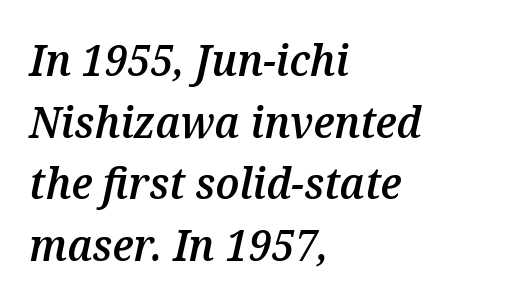
{"italic": "yes", "lean": "right", "slant_degrees": 12, "bold": "semi", "weight": "semibold", "width": "normal", "stroke_contrast": "medium", "x_height": "medium", "monospaced": "no", "underline": "no", "align": "left", "line_spacing": "normal", "line_spacing_ratio": 1.4, "letter_spacing": "normal", "letter_spacing_em": 0.0, "glyph_px": 44}
